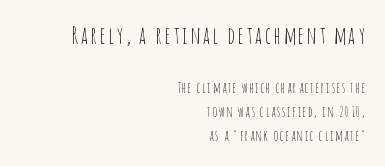
{"italic": "no", "bold": "no", "underline": "no", "align": "right", "line_spacing_ratio": 1.72, "larger_block": "first", "size_ratio": 1.64, "glyph_px": 23}
